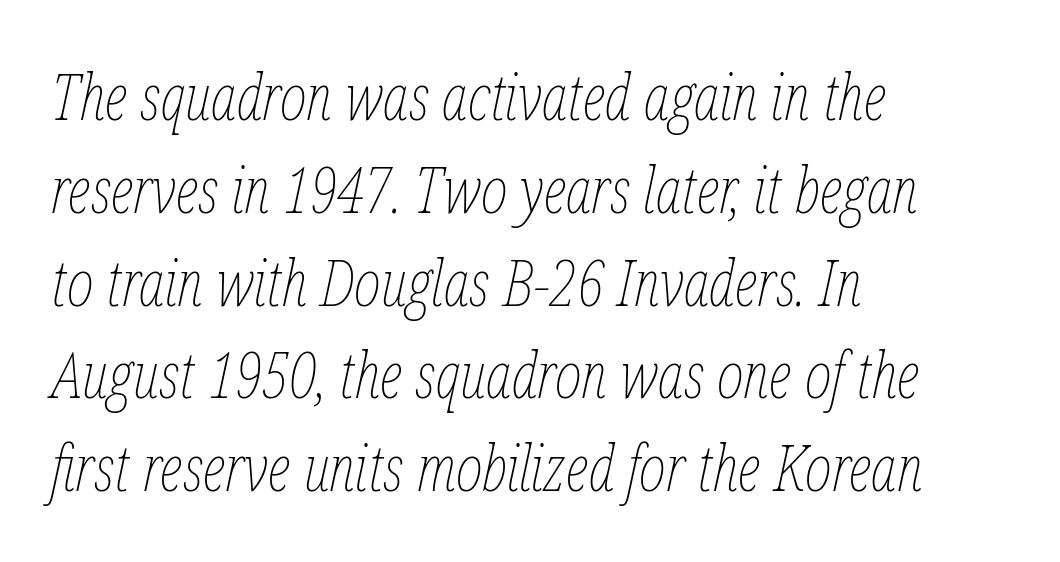
The image shows 64 px thin, condensed type, italic (leaning right); set left-aligned, normal line spacing (1.45x), normal letter spacing, not underlined; low stroke contrast and a medium x-height.
